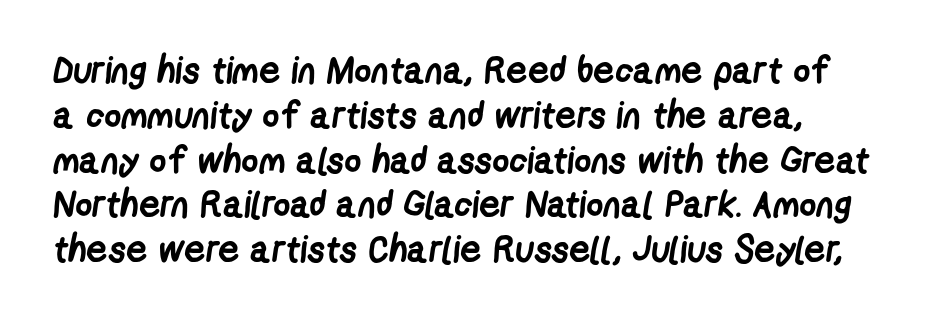
Spacing between characters is what you'd get straight out of the box. The rendering uses natural spacing where letterforms have individual widths. The text was rendered using a sans face with plain stroke endings. Bare-footed words on every line.
